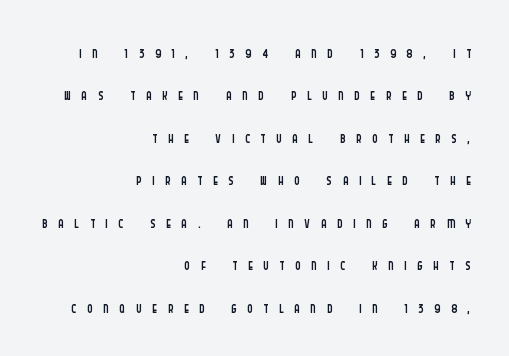
Display-style spreading of the glyphs; the letterfit is very open. The line-height multiplier appears high, well above default. No heavy texture on the line: the type isn't bold. Underlining? Definitely not there. These lines are set flush right with a ragged left edge. Posture: upright roman.
